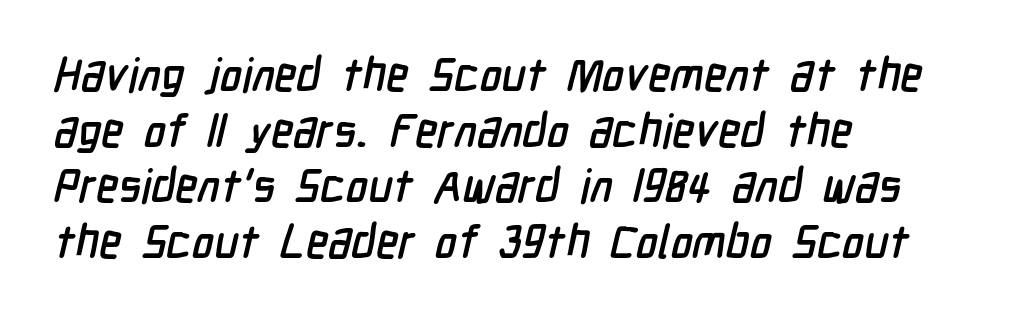
Q: Is the typeface a serif or a sans-serif typeface? A: Sans-serif.
Q: Is the text underlined? A: No.
Q: How is the paragraph aligned? A: Left-aligned.
Q: Is the spacing between letters normal or unusually wide? A: Normal.
Q: Width (condensed, normal, or wide)? A: Condensed.
Q: Stroke contrast? A: Low.
Q: x-height? A: Medium.
Q: Monospaced? A: No.
